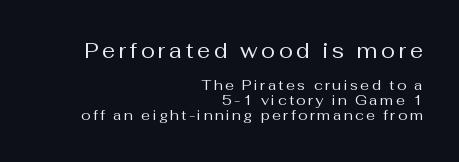
{"italic": "no", "bold": "no", "underline": "no", "align": "right", "line_spacing": "tight", "line_spacing_ratio": 1.07, "larger_block": "first", "size_ratio": 1.5, "glyph_px": 21}
